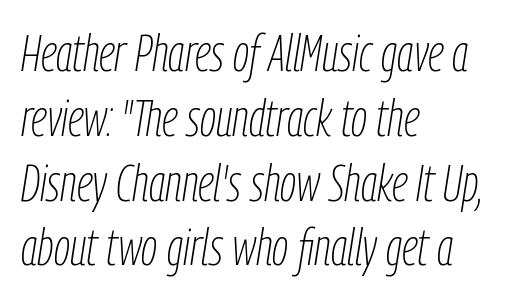
The string is rendered with underlining switched off. Heft: none added — not bold. These lines are set flush left with a ragged right edge. You can tell it's italic because the verticals aren't actually vertical. Students, note that the glyphs here touch the page at normal intervals. You could not count columns in this text — the font is proportionally spaced.
